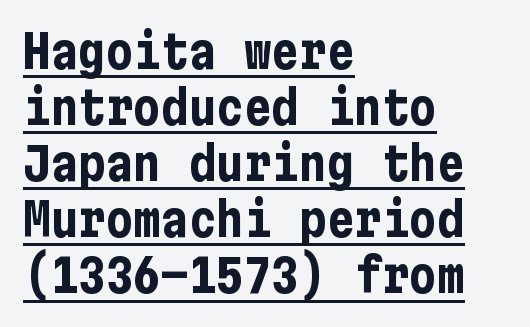
The image shows 46 px bold, condensed sans-serif type, upright; set left-aligned, line spacing 1.22x, normal letter spacing, underlined; low stroke contrast and a medium x-height.
